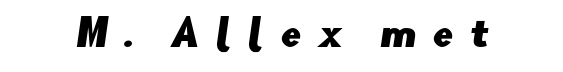
{"serif": "no", "width": "normal", "stroke_contrast": "low", "x_height": "small", "monospaced": "no", "underline": "no", "letter_spacing": "wide", "letter_spacing_em": 0.43, "glyph_px": 37}
